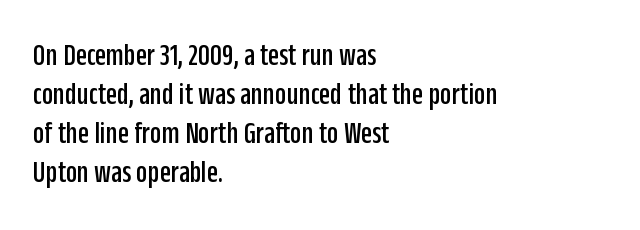
{"serif": "no", "italic": "no", "width": "condensed", "stroke_contrast": "low", "x_height": "large", "monospaced": "no", "underline": "no", "align": "left", "line_spacing_ratio": 1.22, "letter_spacing": "normal", "letter_spacing_em": 0.0, "glyph_px": 32}
